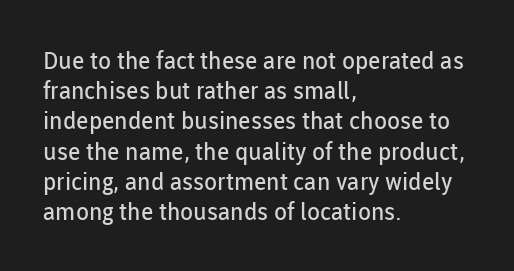
{"italic": "no", "bold": "no", "underline": "no", "align": "left", "line_spacing": "normal", "line_spacing_ratio": 1.26, "letter_spacing": "normal", "letter_spacing_em": 0.0, "glyph_px": 24}
